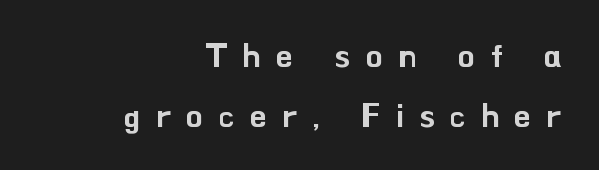
Words float on clear page, feet unadorned. The axis of the letterforms is exactly vertical. Tracking here is generous; glyphs stand well apart from one another. Each letter's strokes conclude bluntly, with no projecting serifs. A typesetter would call this proportional, since set widths differ per character. Teacher's note: observe the even right margin — that is flush-right alignment.
